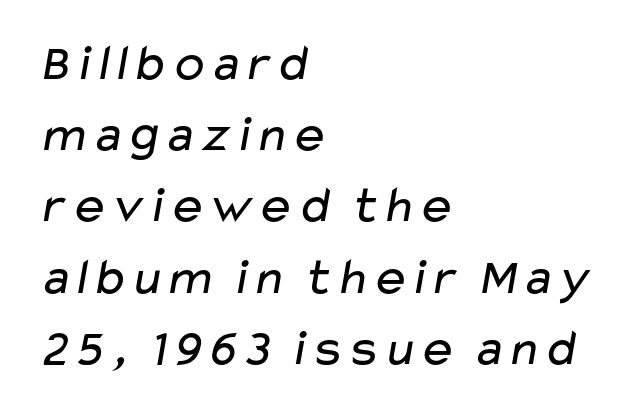
The image shows 52 px regular-weight, wide sans-serif type; set left-aligned, normal line spacing (1.37x), normal letter spacing, not underlined; low stroke contrast and a medium x-height.
